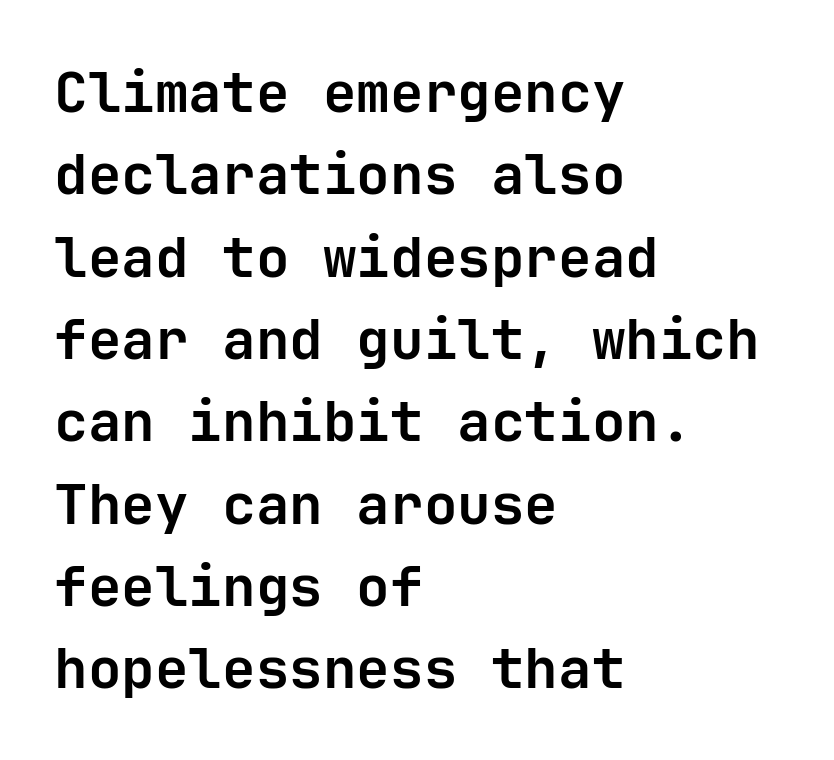
Posture: straight, roman, zero tilt. Serif or sans? Sans — the stroke terminals are bare. Spacing verdict: monospaced, one width for all characters. A full-strength bold gives these letters their thick strokes. Does extra space separate the letters? No, they use regular spacing. How would I describe the line gaps? Plain and ordinary.
